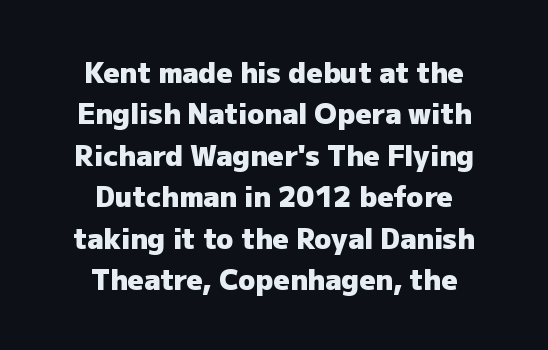
The image shows 28 px heavy sans-serif type, upright; set centered, normal line spacing (1.48x), normal letter spacing, not underlined; low stroke contrast and a medium x-height.
